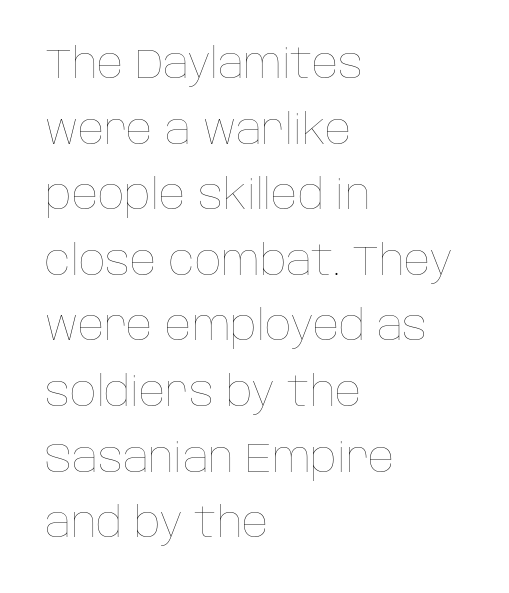
Between one letter and the next there's only the usual sliver of space. Check under the words: just untouched page. Think standard paragraph weight, or any step lighter than that. This sample has the flowing, uneven cadence of proportional lettering. The passage is arranged the way most books set body copy — flush left. Posture: straight, roman, zero tilt.
